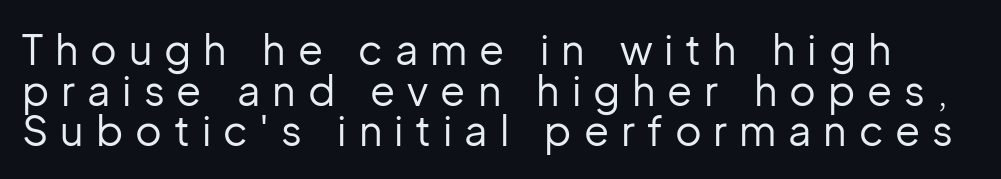
The image shows 41 px regular-weight sans-serif type, upright; set tight line spacing (0.99x), unusually wide letter spacing (+0.29 em), not underlined; low stroke contrast and a medium x-height.
